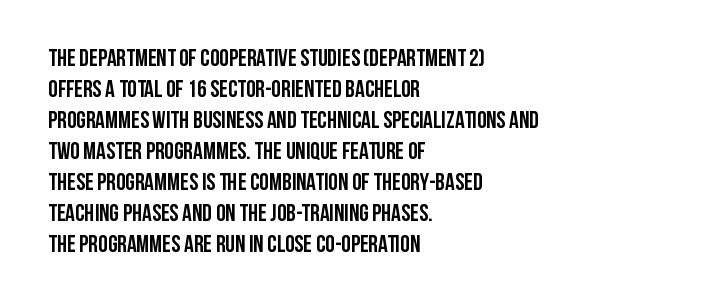
Q: Is the text bold? A: Yes.
Q: Is the text italic (slanted)? A: No, it is upright.
Q: Is the text underlined? A: No.
Q: How is the paragraph aligned? A: Left-aligned.
Q: Is the spacing between letters normal or unusually wide? A: Normal.
Q: Is the spacing between lines tight, normal or loose? A: Normal.
